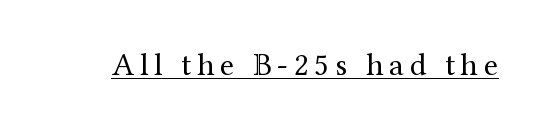
You can see a thin bar hugging the bottom of the glyphs. Varying glyph widths throughout — classic text-font behaviour. The cut favours lightness, reaching ordinary text weight at its darkest. Unlike italic type, these characters show no tilt at all. Unlike a clean sans, this face finishes its strokes with serifs.
